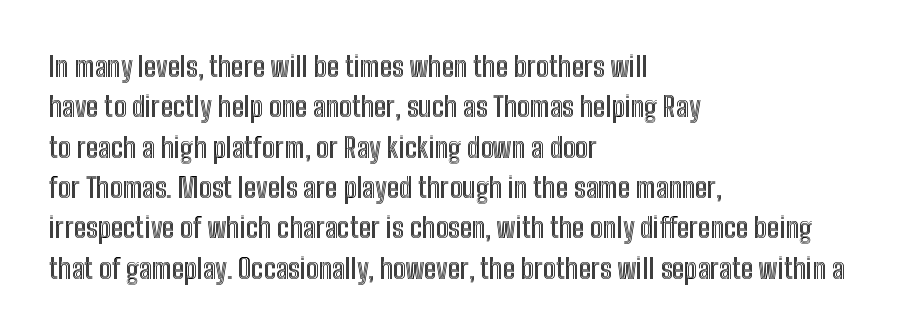
Posture: upright roman. The setting favours the left margin, as ordinary paragraphs usually do. The rows are spaced the way most documents space them. A typesetter would call this proportional, since set widths differ per character. The space beneath each line is pristine and unruled. Observe the ordinary spacing: letters are neighbours, not strangers.
